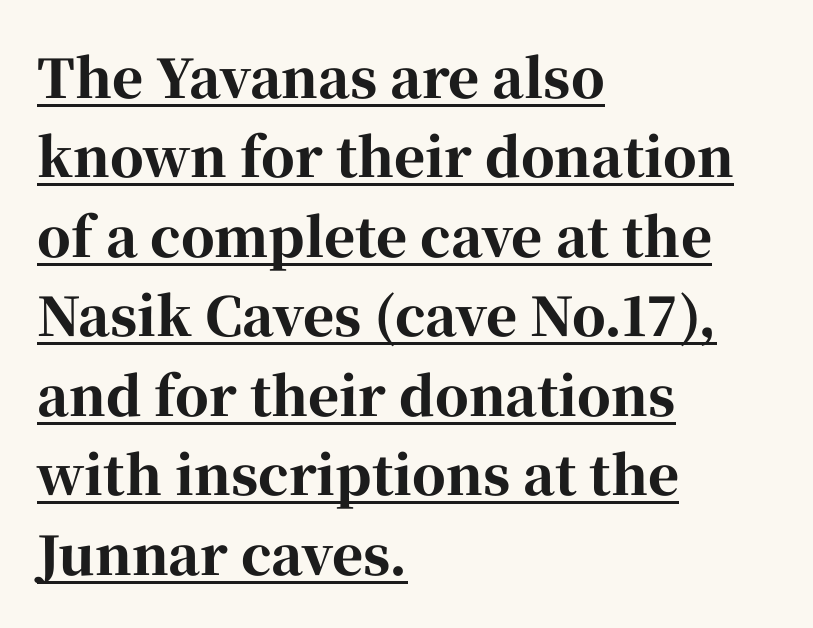
{"serif": "yes", "italic": "no", "bold": "yes", "weight": "bold", "width": "normal", "stroke_contrast": "high", "x_height": "medium", "monospaced": "no", "underline": "yes", "align": "left", "line_spacing": "normal", "line_spacing_ratio": 1.5, "letter_spacing": "normal", "letter_spacing_em": 0.0, "glyph_px": 53}
